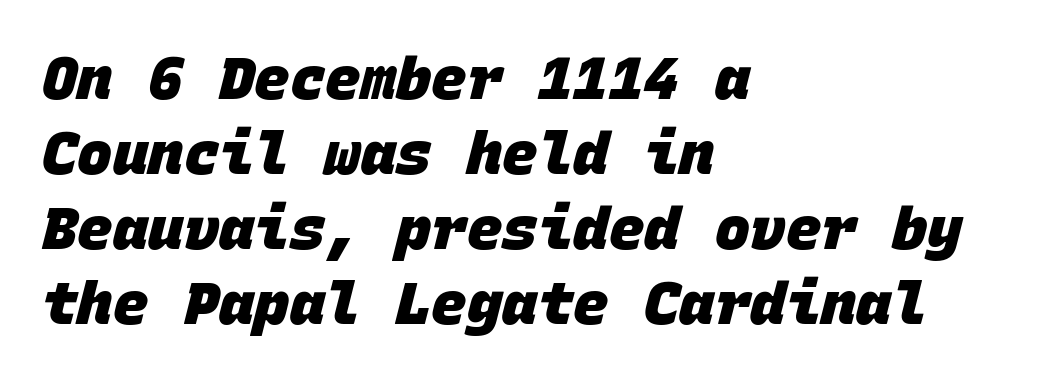
The block of text has a typical density, with ordinary space between rows. Spacing between characters is what you'd get straight out of the box. The characters look thick and weighty, a clear bold. Each line starts at the same left margin while the right side varies. The type family on display is of the sans-serif kind.
